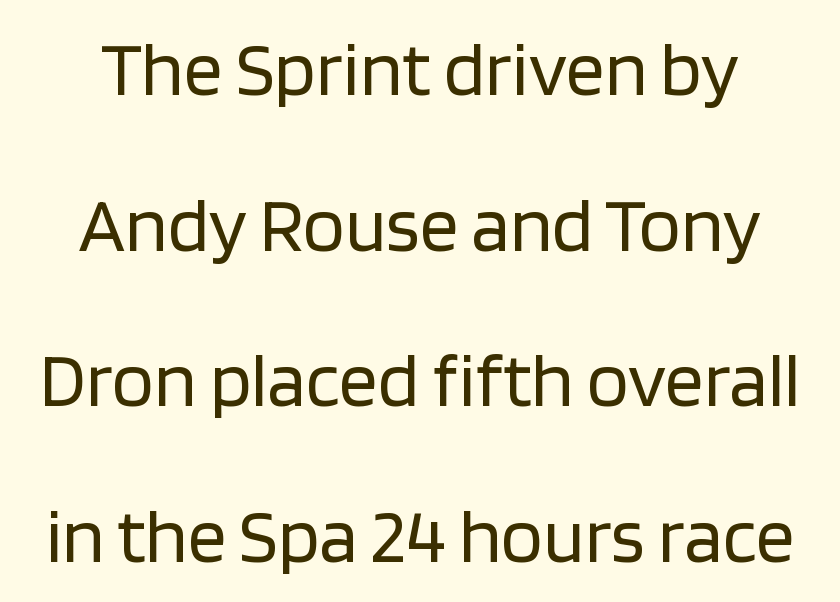
The image shows 77 px regular-weight sans-serif type, upright; set loose line spacing (2.02x), normal letter spacing, not underlined; low stroke contrast and a large x-height.
